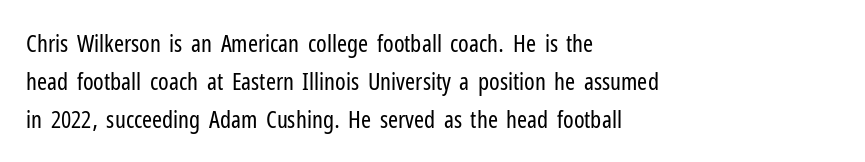
The image shows 24 px text type, upright; set left-aligned, normal line spacing (1.58x), normal letter spacing, not underlined.
